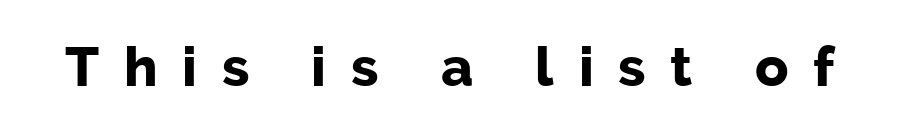
Posture: straight, roman, zero tilt. Weight check: bold — yes, fully. The characters display no serif detailing; their extremities are plain. A clean baseline with only descenders dipping below it.
